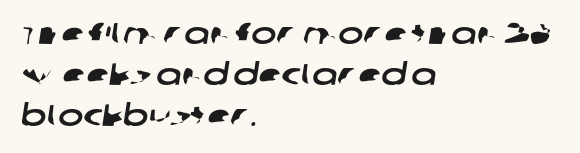
The image shows 30 px wide sans-serif type; set left-aligned, normal line spacing (1.36x), normal letter spacing, not underlined; low stroke contrast and a large x-height.
